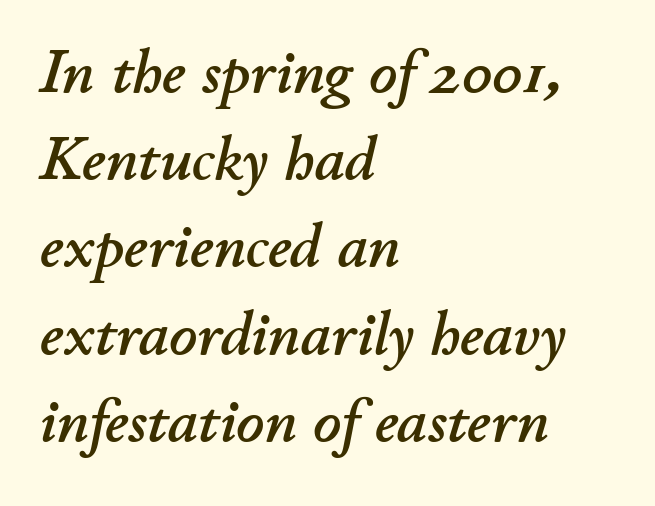
The glyphs are unaccompanied by any horizontal stroke below them. Compared with typical paragraphs, the rows here are spaced about the same. A typesetter would call this proportional, since set widths differ per character. Default kerning and tracking; the words read as compact shapes.
